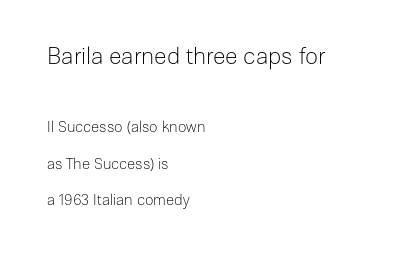
Is the block centered? No — it sits flush against the left margin. Airy leading. Rule under the text: the space is simply empty. Weight: not bold — regular or lighter. The tracking reads as untouched default to a designer's eye.
